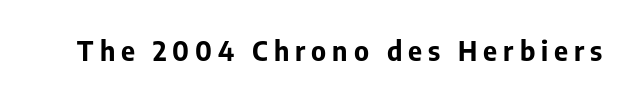
The image shows 27 px bold type, upright; set unusually wide letter spacing (+0.22 em), not underlined.
